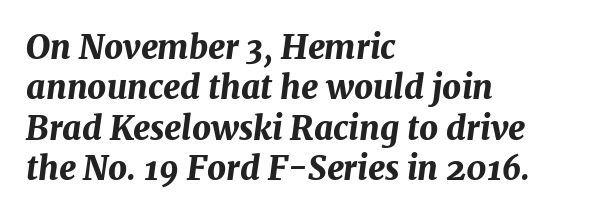
Q: Is the text bold? A: Yes.
Q: Is the text italic (slanted)? A: Yes, it leans right by about 7 degrees.
Q: Is the text underlined? A: No.
Q: How is the paragraph aligned? A: Left-aligned.
Q: Is the spacing between letters normal or unusually wide? A: Normal.
Q: Width (condensed, normal, or wide)? A: Normal.
Q: Stroke contrast? A: Medium.
Q: x-height? A: Medium.
Q: Monospaced? A: No.
